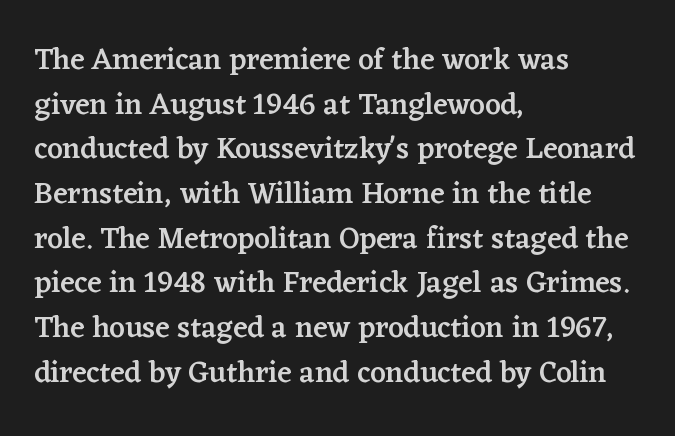
The image shows 30 px semibold serif type, upright; set left-aligned, normal line spacing (1.49x), normal letter spacing, not underlined; low stroke contrast and a medium x-height.
